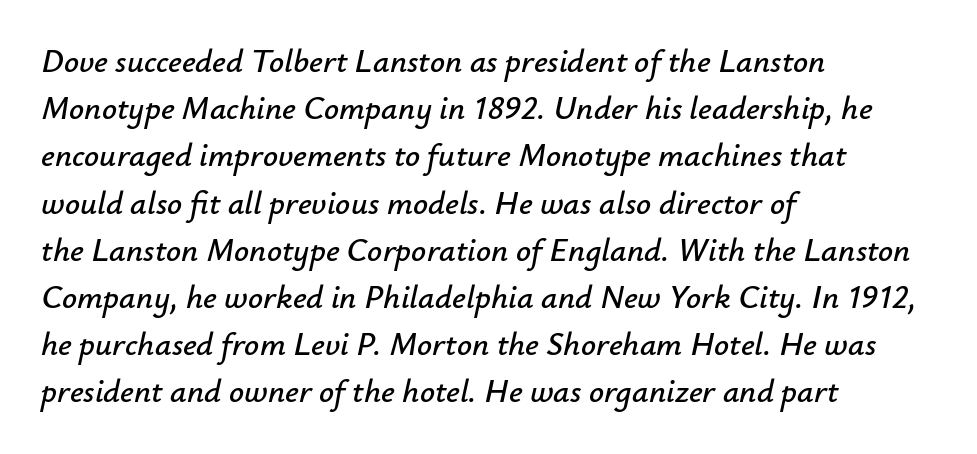
Q: Is the text italic (slanted)? A: Yes, it leans right by about 12 degrees.
Q: Is the text underlined? A: No.
Q: How is the paragraph aligned? A: Left-aligned.
Q: Is the spacing between letters normal or unusually wide? A: Normal.
Q: Is the spacing between lines tight, normal or loose? A: Normal.
Q: Width (condensed, normal, or wide)? A: Normal.
Q: Stroke contrast? A: Low.
Q: x-height? A: Small.
Q: Monospaced? A: No.
